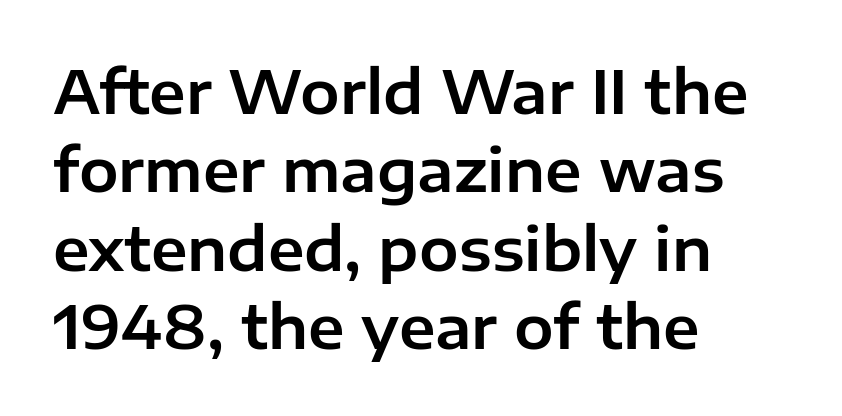
Character widths vary here, with narrow letters taking less room than wide ones. The designer went with a sans here, leaving each stem footless. Lines of text with bare space underneath. A classic flush-left, rag-right setting is used for this passage. Horizontal bands of white between lines are of average thickness. What stands out about the letter spacing? Nothing — it is the standard amount.
